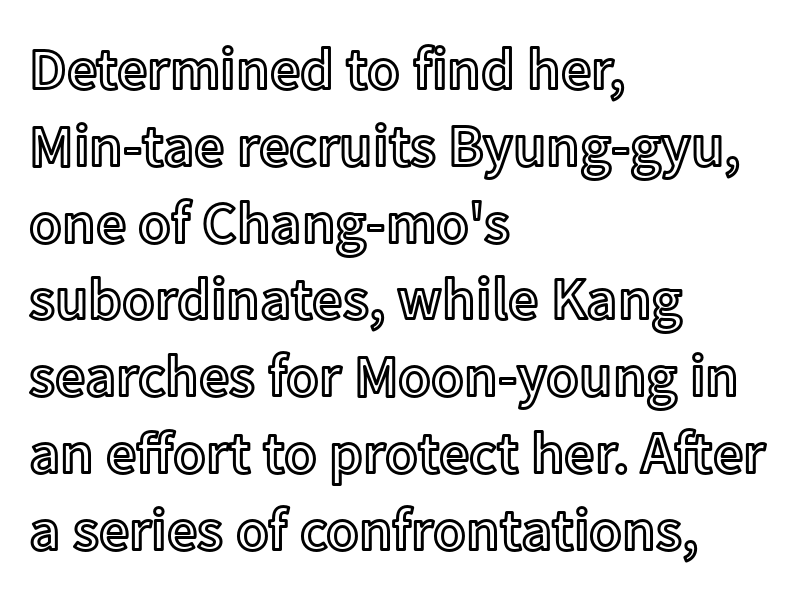
Q: Is the text italic (slanted)? A: No, it is upright.
Q: Is the text underlined? A: No.
Q: How is the paragraph aligned? A: Left-aligned.
Q: Is the spacing between letters normal or unusually wide? A: Normal.
Q: Is the spacing between lines tight, normal or loose? A: Normal.
Q: Width (condensed, normal, or wide)? A: Normal.
Q: x-height? A: Medium.
Q: Monospaced? A: No.
